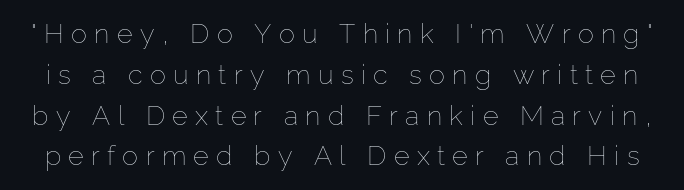
Caption: face not bold, strokes unweighted. The line-height multiplier appears to be the usual default. The string is rendered with underlining switched off. Does extra space separate the letters? Yes, quite a lot of it.
